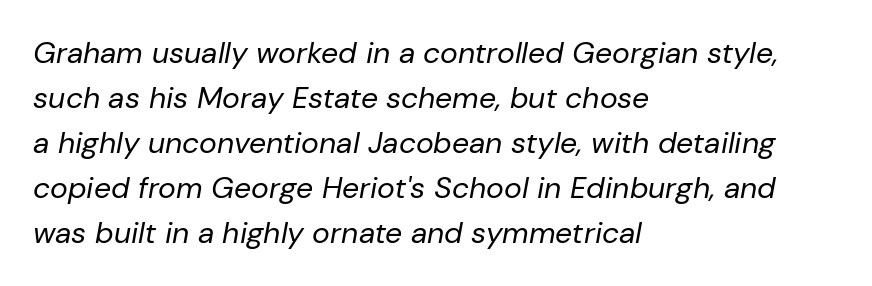
{"italic": "yes", "lean": "right", "slant_degrees": 10, "bold": "no", "weight": "regular", "width": "normal", "stroke_contrast": "low", "x_height": "medium", "monospaced": "no", "underline": "no", "align": "left", "line_spacing": "normal", "line_spacing_ratio": 1.5, "letter_spacing": "normal", "letter_spacing_em": 0.0, "glyph_px": 30}
